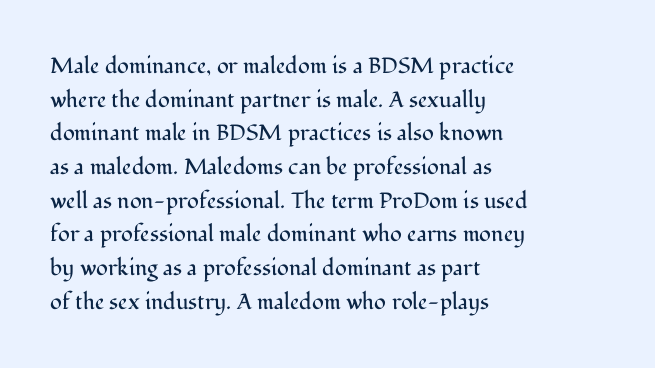
The image shows 22 px text type, upright; set left-aligned, normal line spacing (1.53x), normal letter spacing, not underlined.
